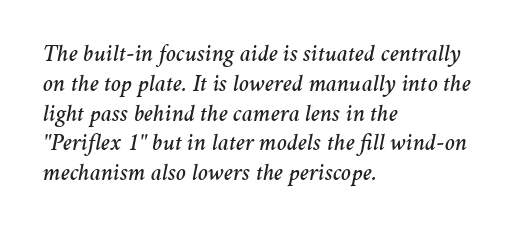
{"italic": "yes", "lean": "right", "slant_degrees": 11, "underline": "no", "align": "left", "line_spacing_ratio": 1.24, "letter_spacing": "normal", "letter_spacing_em": 0.0, "glyph_px": 24}
